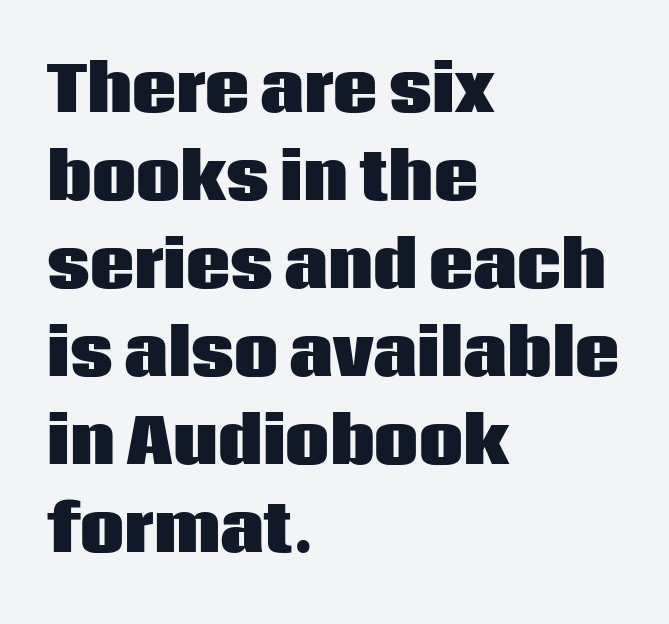
The passage shown is typed in a proportional face where columns would drift. Ascenders rise straight up at ninety degrees. Words float on clear page, feet unadorned. Compared with typical paragraphs, the rows here are spaced about the same. Summary of weight: heavy, a full bold.
